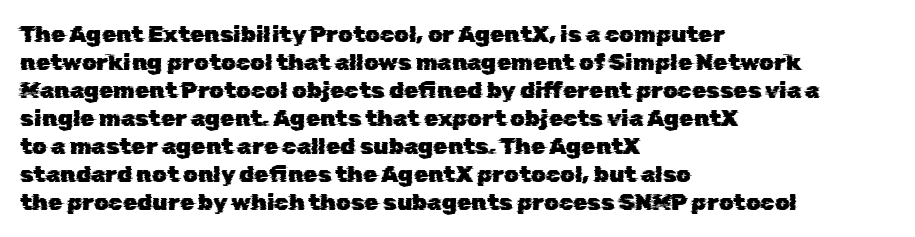
The image shows 23 px text type; set left-aligned, line spacing 1.22x, normal letter spacing, not underlined.
